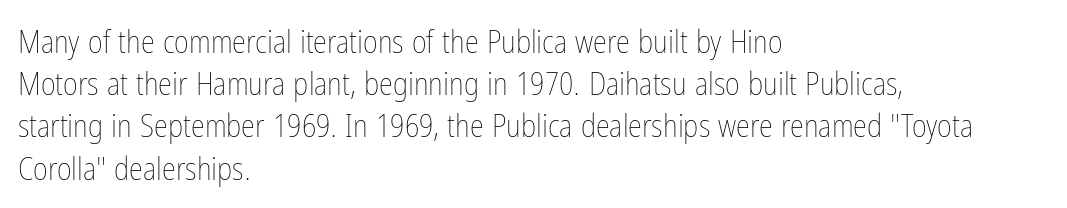
The image shows 32 px thin, condensed type, upright; set left-aligned, normal line spacing (1.32x), normal letter spacing, not underlined; low stroke contrast and a medium x-height.
